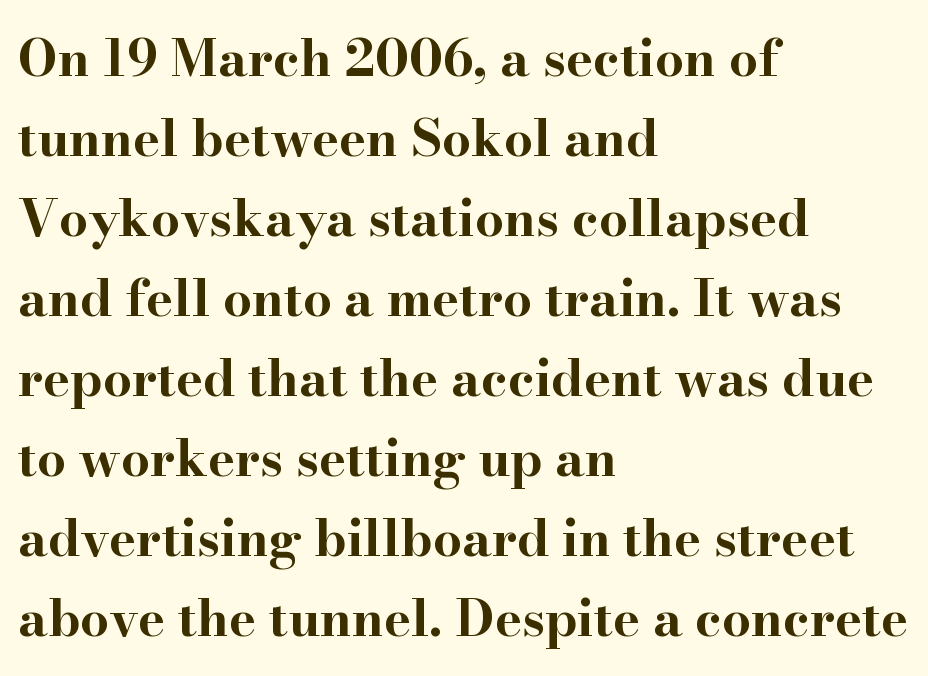
Q: Is the text bold? A: Yes.
Q: Is the text italic (slanted)? A: No, it is upright.
Q: Is the typeface a serif or a sans-serif typeface? A: Serif.
Q: Is the text underlined? A: No.
Q: How is the paragraph aligned? A: Left-aligned.
Q: Is the spacing between letters normal or unusually wide? A: Normal.
Q: Is the spacing between lines tight, normal or loose? A: Normal.
Q: Width (condensed, normal, or wide)? A: Wide.
Q: Stroke contrast? A: High.
Q: x-height? A: Small.
Q: Monospaced? A: No.
